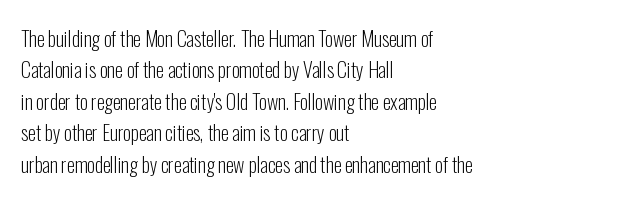
Q: Is the text bold? A: No.
Q: Is the text italic (slanted)? A: No, it is upright.
Q: Is the text underlined? A: No.
Q: How is the paragraph aligned? A: Left-aligned.
Q: Is the spacing between letters normal or unusually wide? A: Normal.
Q: Is the spacing between lines tight, normal or loose? A: Normal.
